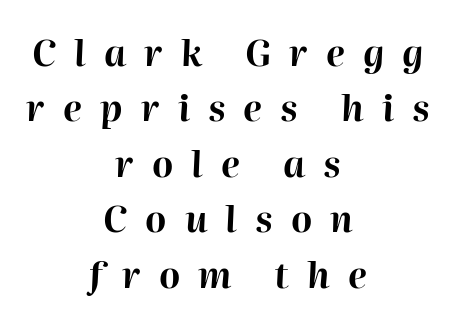
Every character sits at an angle, as italics do. How heavy is the stroke? Heavy — this is a bold. Regular leading. A bare baseline throughout the passage.
